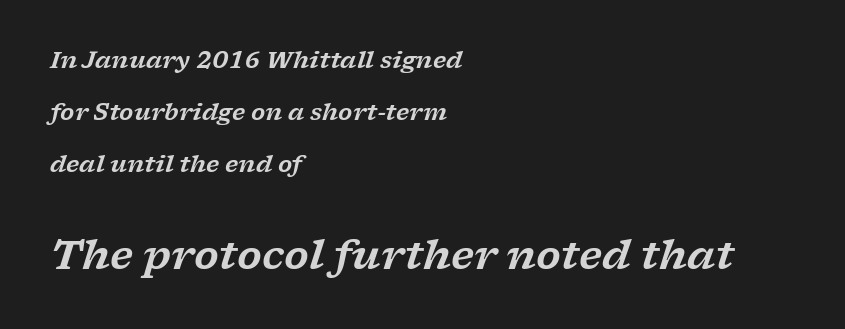
The image shows 40 px wide serif type, italic (leaning right); set left-aligned, loose line spacing (2.26x), normal letter spacing, not underlined; the second (bottom) block is 1.74x larger; low stroke contrast and a medium x-height.
